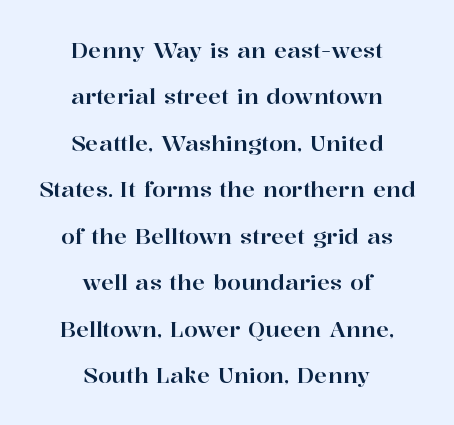
The image shows 22 px text type, upright; set centered, loose line spacing (2.11x), normal letter spacing, not underlined.
